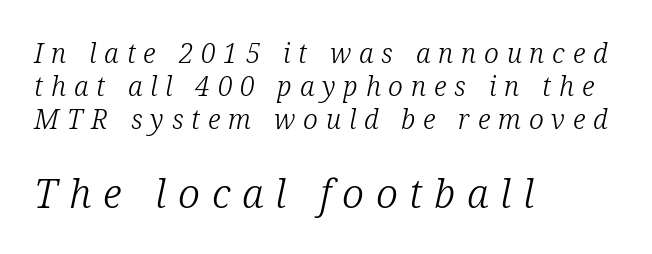
The image shows 40 px light serif type, italic (leaning right); set left-aligned, line spacing 1.22x, unusually wide letter spacing (+0.29 em), not underlined; the second (bottom) block is 1.48x larger; low stroke contrast and a medium x-height.
